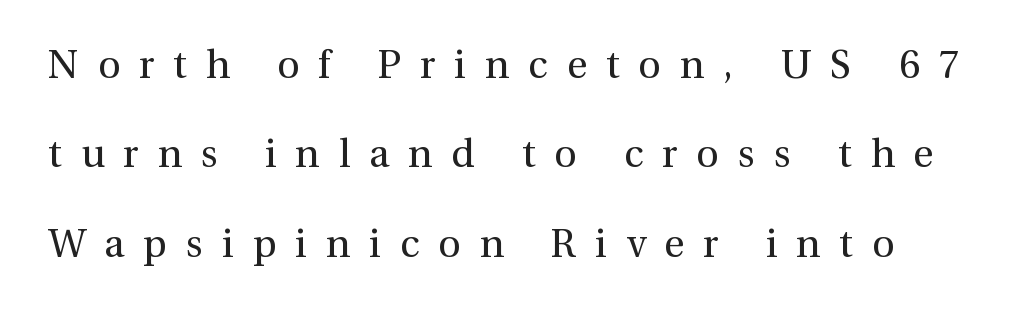
Honestly, there is no underline to notice here at all. The passage shown is not bold in any degree. Honestly, the rows look like they've been pulled way apart. Short note: letters widely spaced. Varying glyph widths throughout — classic text-font behaviour. This is the regular roman posture of the typeface.
